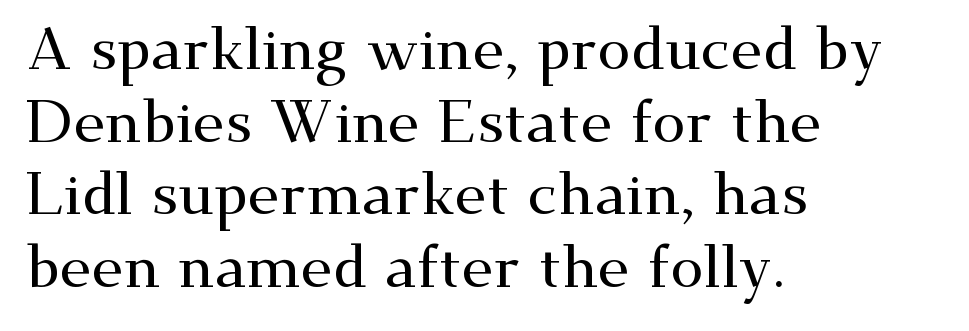
{"serif": "yes", "italic": "no", "width": "wide", "stroke_contrast": "medium", "x_height": "small", "monospaced": "no", "underline": "no", "align": "left", "line_spacing_ratio": 1.21, "letter_spacing": "normal", "letter_spacing_em": 0.0, "glyph_px": 60}
